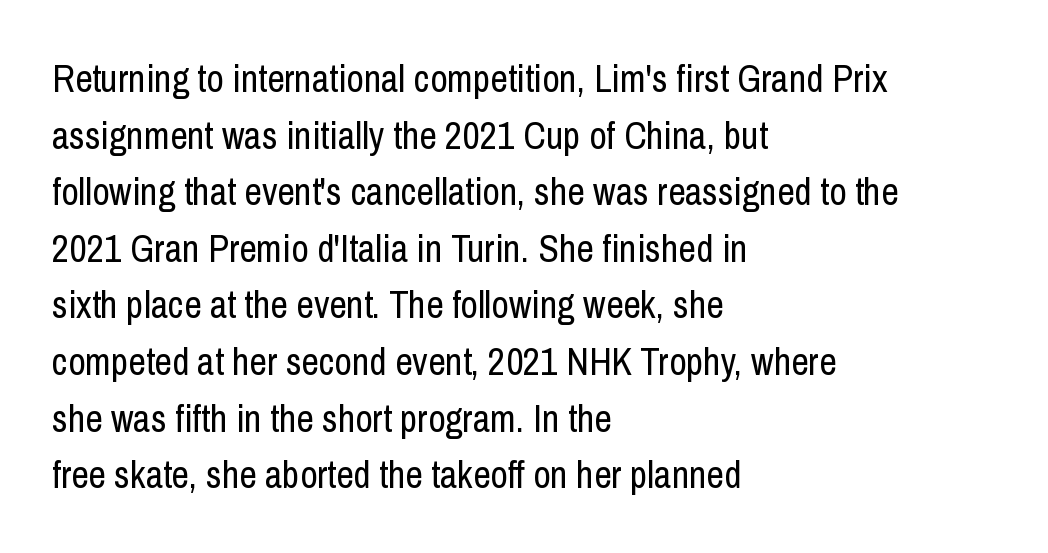
The image shows 38 px regular-weight, condensed sans-serif type, upright; set left-aligned, normal line spacing (1.49x), normal letter spacing, not underlined; low stroke contrast and a medium x-height.
